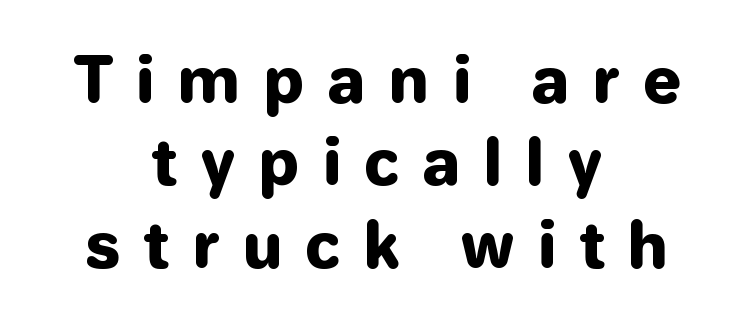
This is heavy type, rendered in bold. Visually the block forms a symmetrical silhouette, jagged on both flanks. Tall strokes in this sample are plumb rather than angled. Nope, no serifs anywhere on these letters. Each letter keeps its own natural width here, so spacing adapts to shape. The space between consecutive lines is moderate.
